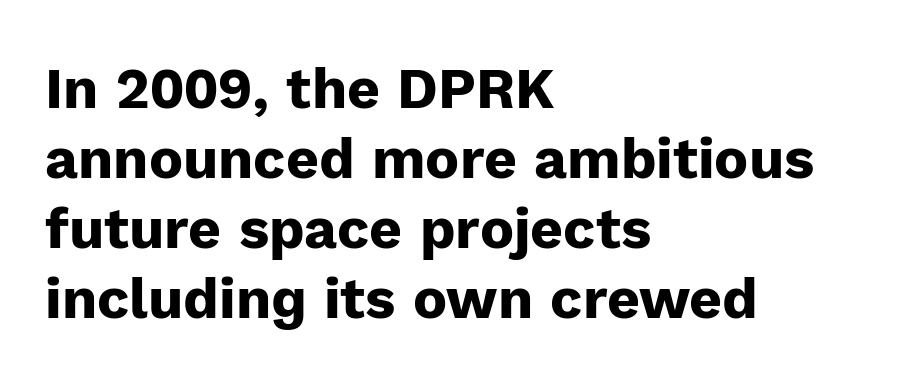
The image shows 57 px heavy sans-serif type, upright; set left-aligned, line spacing 1.23x, normal letter spacing, not underlined; low stroke contrast and a medium x-height.
